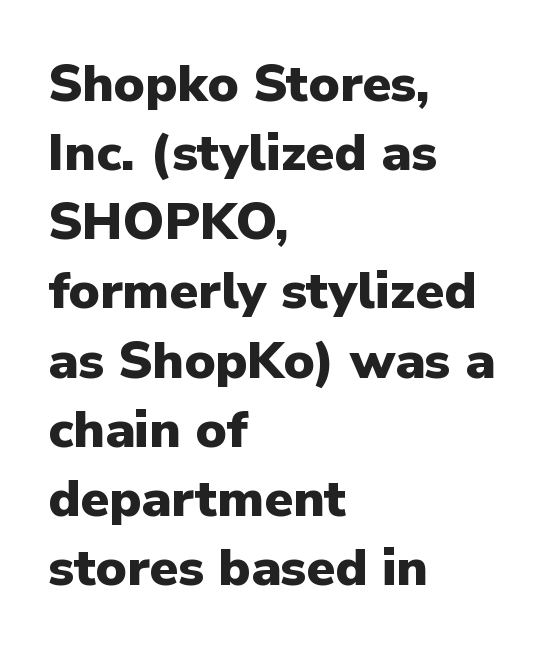
Leftover space on each line is placed entirely after the last word. The designer left line spacing at the default. Every stem runs plumb, perpendicular to the baseline. The letters advance in unequal steps, a hallmark of proportional type. This rendering features lettering with no underline.
